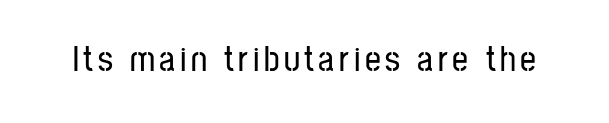
Q: Is the text italic (slanted)? A: No, it is upright.
Q: Is the typeface a serif or a sans-serif typeface? A: Sans-serif.
Q: Is the text underlined? A: No.
Q: Width (condensed, normal, or wide)? A: Condensed.
Q: Stroke contrast? A: Low.
Q: x-height? A: Medium.
Q: Monospaced? A: No.
